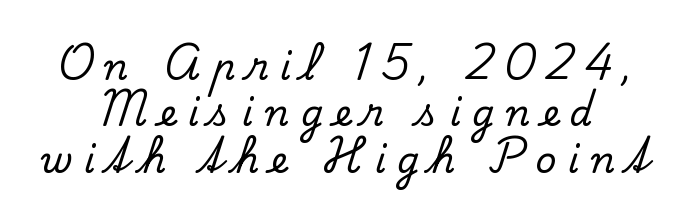
Q: Is the text italic (slanted)? A: Yes.
Q: Is the typeface a serif or a sans-serif typeface? A: Serif.
Q: Is the text underlined? A: No.
Q: Is the spacing between letters normal or unusually wide? A: Unusually wide.
Q: Is the spacing between lines tight, normal or loose? A: Normal.
Q: Width (condensed, normal, or wide)? A: Normal.
Q: Stroke contrast? A: Low.
Q: x-height? A: Small.
Q: Monospaced? A: No.
